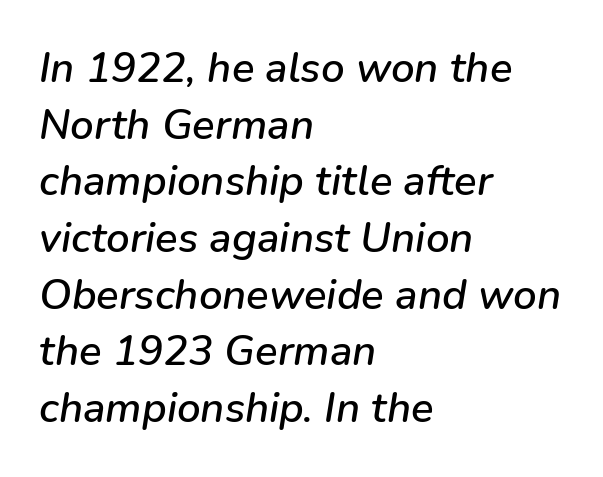
Q: Is the text italic (slanted)? A: Yes, it leans right by about 9 degrees.
Q: Is the text underlined? A: No.
Q: How is the paragraph aligned? A: Left-aligned.
Q: Is the spacing between letters normal or unusually wide? A: Normal.
Q: Is the spacing between lines tight, normal or loose? A: Normal.
Q: Width (condensed, normal, or wide)? A: Normal.
Q: Stroke contrast? A: Low.
Q: x-height? A: Medium.
Q: Monospaced? A: No.
